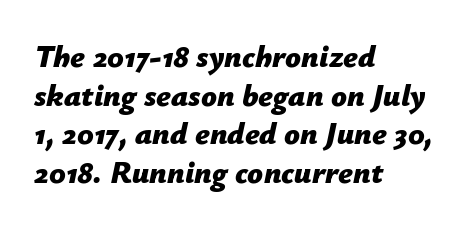
These lines are rendered in a variable-pitch font. Glance below the letters and you will spot only blank space. Is the type bold? Yes — the strokes are clearly thick and heavy. Words appear dense and cohesive because spacing is normal. Emphasis-style slanted type is in use. Vertical spacing — default.
